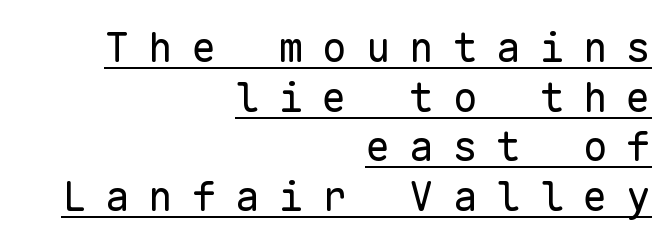
The image shows 41 px regular-weight sans-serif type, upright, monospaced; set right-aligned, line spacing 1.21x, unusually wide letter spacing (+0.46 em), underlined; low stroke contrast and a medium x-height.
